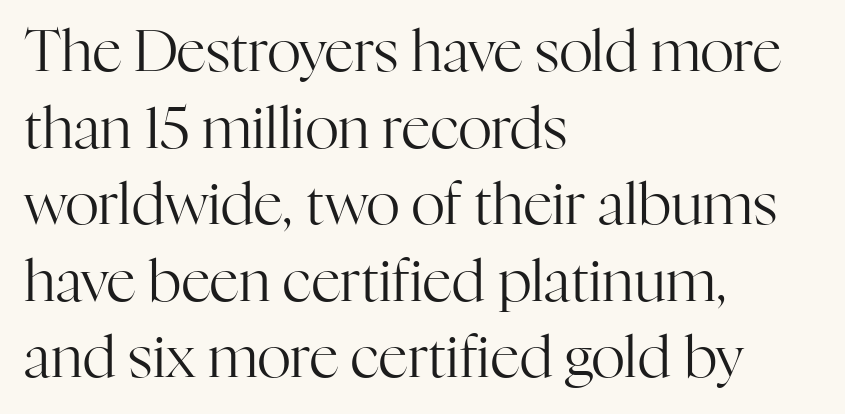
{"serif": "yes", "italic": "no", "bold": "no", "weight": "regular", "width": "normal", "stroke_contrast": "high", "x_height": "medium", "monospaced": "no", "underline": "no", "align": "left", "line_spacing": "normal", "line_spacing_ratio": 1.32, "letter_spacing": "normal", "letter_spacing_em": 0.0, "glyph_px": 58}
